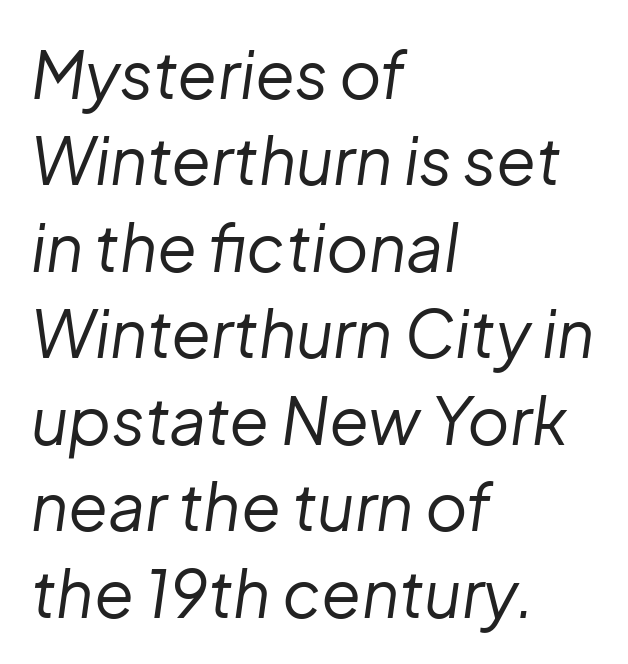
Varying glyph widths throughout — classic text-font behaviour. The passage is arranged the way most books set body copy — flush left. If you measured baseline to baseline, you'd find a middling distance. The face used here is rendered with its standard letterfit. Stems here are at most as thick as an everyday book face. The baseline area is clear.
